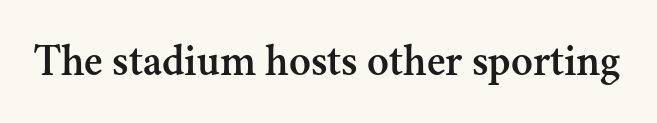
Any mark beneath the type? The region is blank. Standard letterfit; no display-style spreading of the glyphs. The letters advance in unequal steps, a hallmark of proportional type. Serifs: yes, visible at the terminals of the letterforms. The type sits square on the baseline with zero lean.
